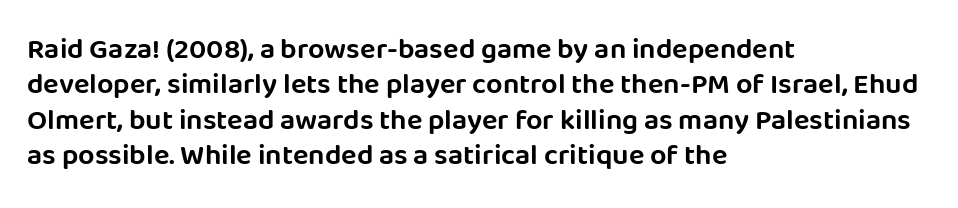
{"serif": "no", "italic": "no", "width": "normal", "stroke_contrast": "low", "x_height": "large", "monospaced": "no", "underline": "no", "align": "left", "line_spacing_ratio": 1.22, "letter_spacing": "normal", "letter_spacing_em": 0.0, "glyph_px": 29}
